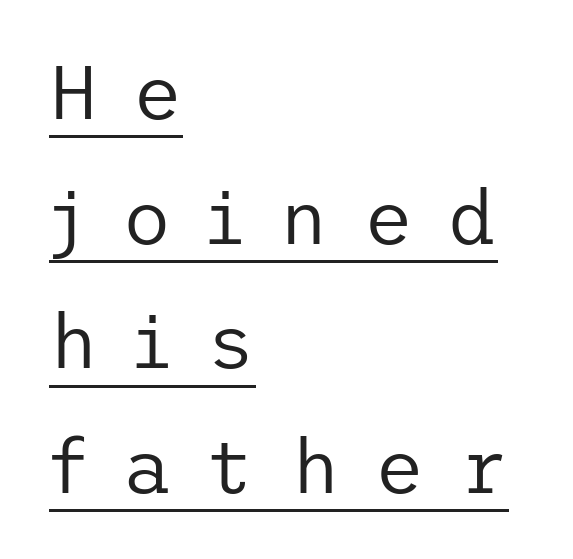
{"serif": "no", "italic": "no", "bold": "no", "weight": "regular", "width": "normal", "stroke_contrast": "low", "x_height": "medium", "underline": "yes", "align": "left", "line_spacing": "normal", "line_spacing_ratio": 1.64, "letter_spacing": "wide", "letter_spacing_em": 0.46, "glyph_px": 76}
